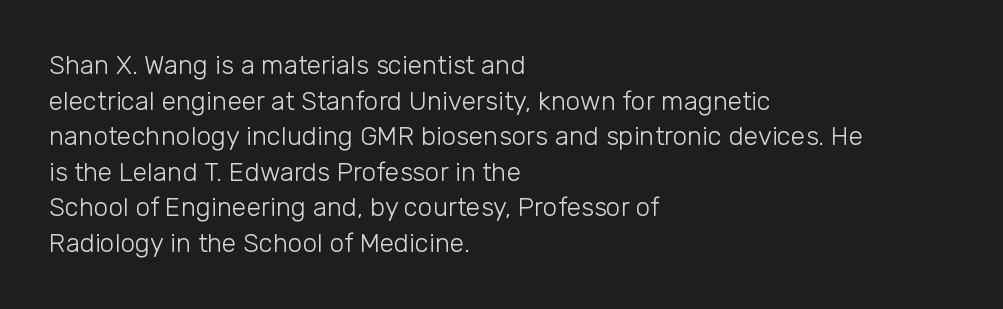
{"italic": "no", "bold": "no", "underline": "no", "align": "left", "line_spacing": "normal", "line_spacing_ratio": 1.37, "letter_spacing": "normal", "letter_spacing_em": 0.0, "glyph_px": 26}
